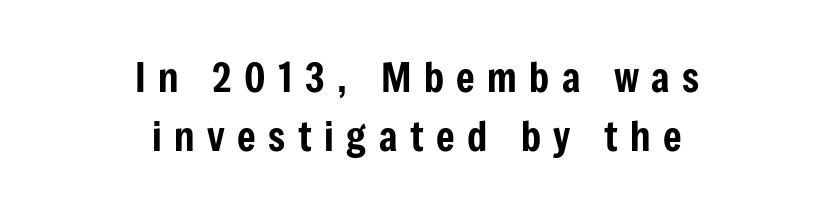
The image shows 40 px condensed sans-serif type, upright; set centered, normal line spacing (1.48x), unusually wide letter spacing (+0.31 em), not underlined; low stroke contrast and a medium x-height.
